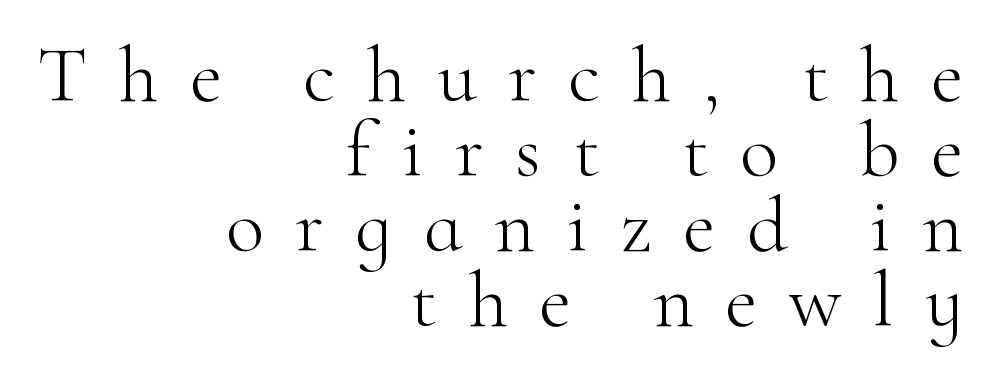
{"serif": "yes", "italic": "no", "bold": "no", "weight": "light", "width": "normal", "stroke_contrast": "high", "x_height": "small", "monospaced": "no", "underline": "no", "align": "right", "line_spacing": "tight", "line_spacing_ratio": 0.95, "letter_spacing": "wide", "letter_spacing_em": 0.4, "glyph_px": 79}
